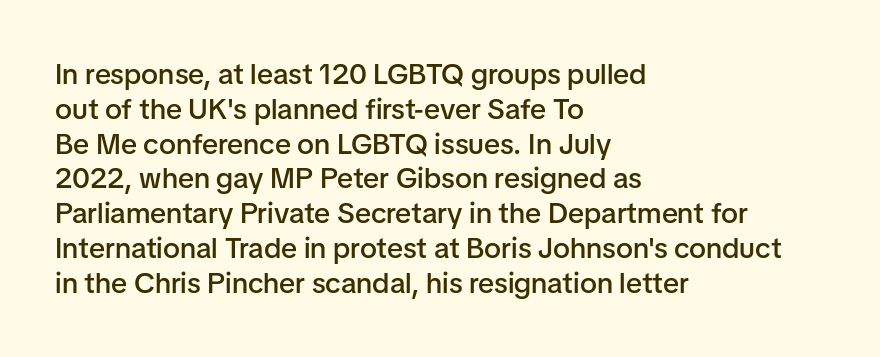
The image shows 29 px semibold sans-serif type, upright; set left-aligned, line spacing 1.2x, normal letter spacing, not underlined; low stroke contrast and a medium x-height.
